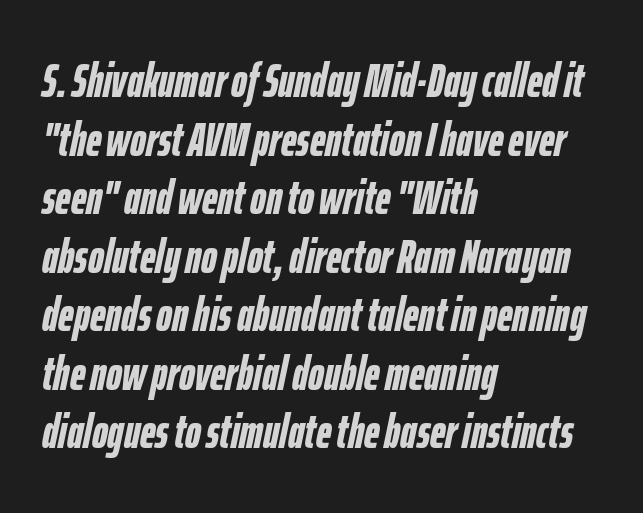
Q: Is the text bold? A: Yes.
Q: Is the text italic (slanted)? A: Yes, it leans right by about 12 degrees.
Q: Is the text underlined? A: No.
Q: How is the paragraph aligned? A: Left-aligned.
Q: Is the spacing between letters normal or unusually wide? A: Normal.
Q: Width (condensed, normal, or wide)? A: Condensed.
Q: Stroke contrast? A: Low.
Q: x-height? A: Medium.
Q: Monospaced? A: No.
